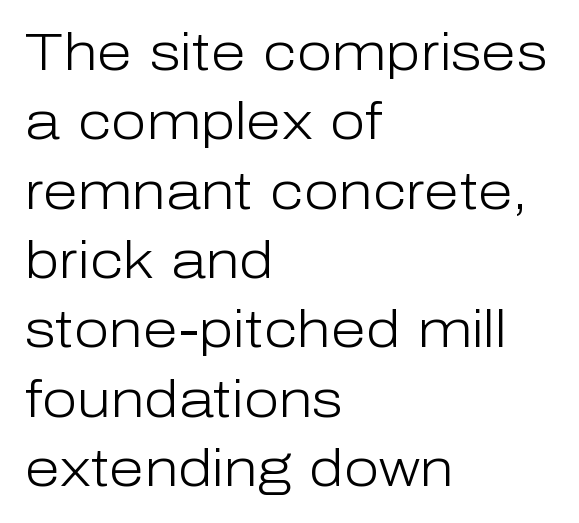
The image shows 51 px light sans-serif type, upright; set left-aligned, normal line spacing (1.36x), normal letter spacing, not underlined; low stroke contrast and a medium x-height.
